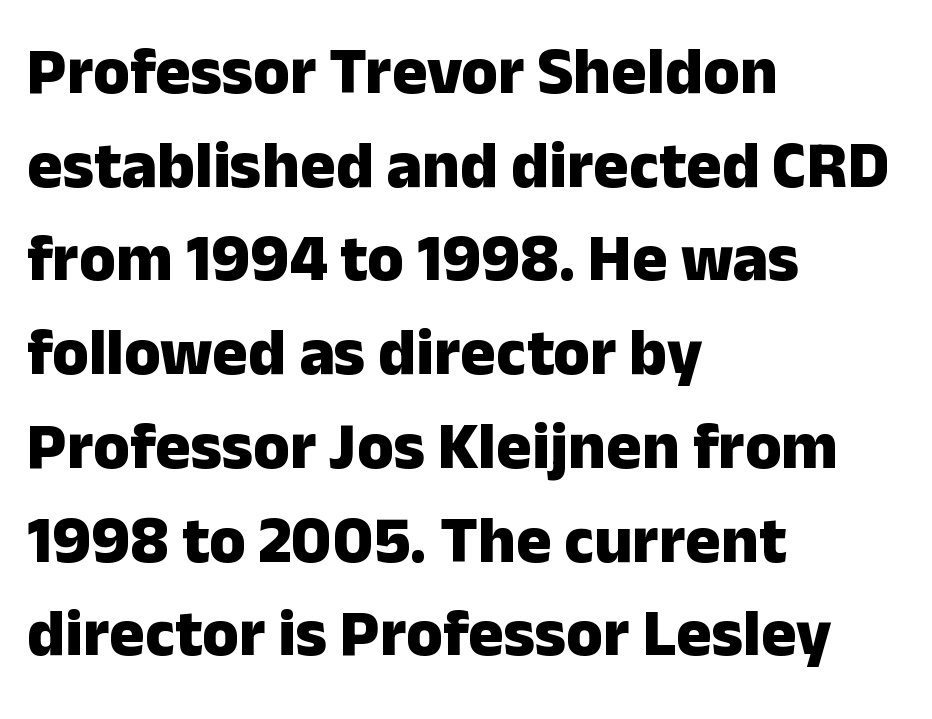
The image shows 66 px heavy sans-serif type, upright; set left-aligned, normal line spacing (1.42x), normal letter spacing, not underlined; low stroke contrast and a medium x-height.
